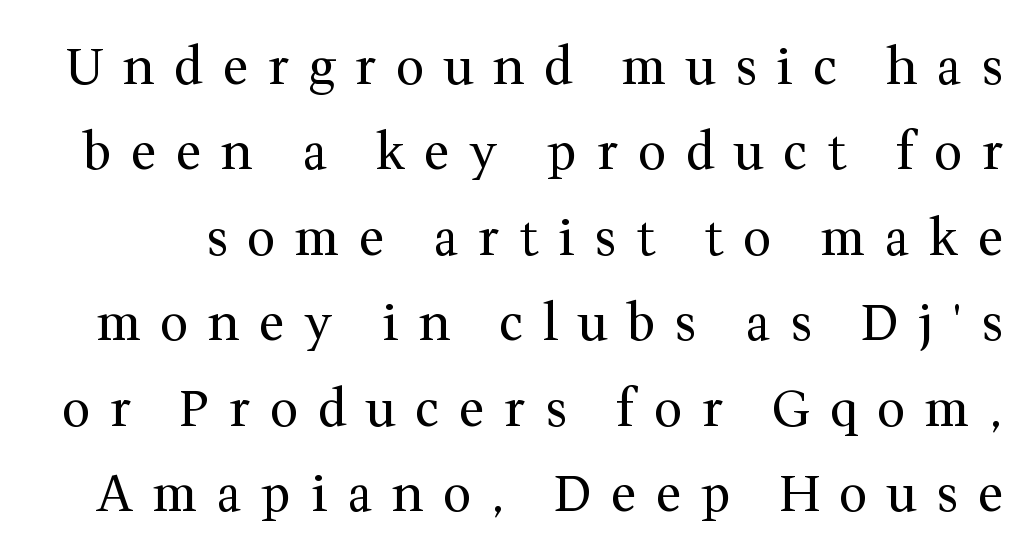
The typesetting does not lean heavy: it is not bold. Is this a sans? No — the strokes have serifs. Glance below the letters and you will spot only blank space. Between one letter and the next there's a generous, obvious gap. The letters advance in unequal steps, a hallmark of proportional type. The type sits square on the baseline with zero lean.
